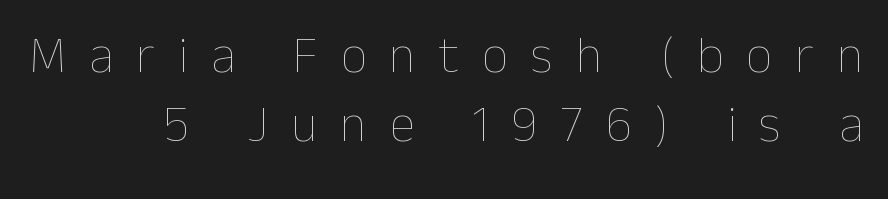
Nope, not italic — everything's standing straight. Just letters on the line, the space beneath them empty. In terms of letterspacing, this is a distinctly airy, spread setting. Leading matches the norm, producing a regular column. You could not count columns in this text — the font is proportionally spaced. The font is comparable to plain body text, perhaps lighter.
